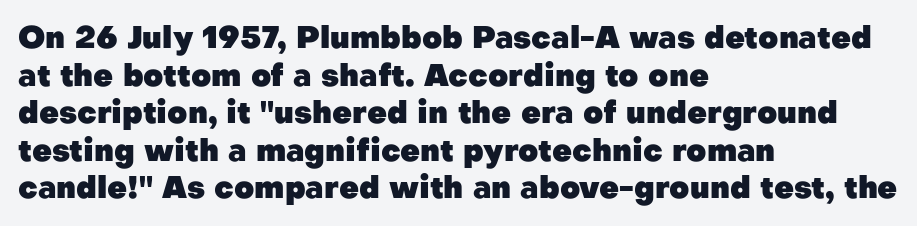
The image shows 31 px heavy sans-serif type, upright; set left-aligned, line spacing 1.21x, normal letter spacing, not underlined; low stroke contrast and a medium x-height.
